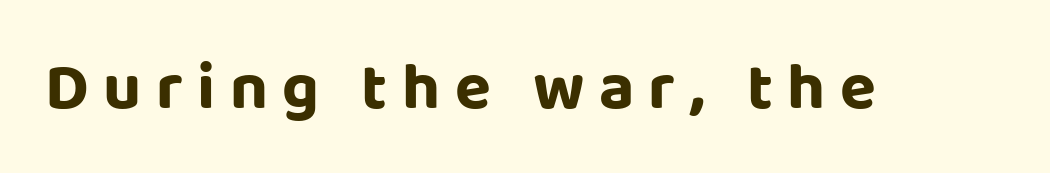
Q: Is the text italic (slanted)? A: No, it is upright.
Q: Is the typeface a serif or a sans-serif typeface? A: Sans-serif.
Q: Is the text underlined? A: No.
Q: Is the spacing between letters normal or unusually wide? A: Unusually wide.
Q: Width (condensed, normal, or wide)? A: Normal.
Q: Stroke contrast? A: Low.
Q: x-height? A: Large.
Q: Monospaced? A: No.
